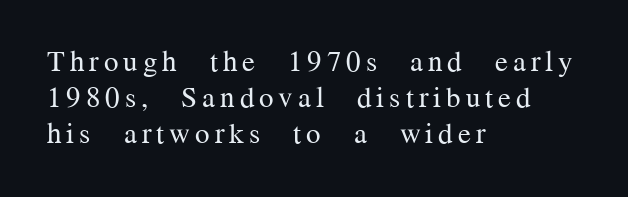
The image shows 29 px regular-weight serif type, upright; set left-aligned, normal line spacing (1.25x), not underlined; medium stroke contrast and a medium x-height.
